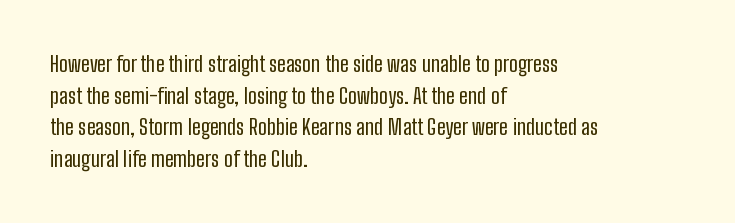
The image shows 22 px text type, upright; set left-aligned, normal line spacing (1.44x), normal letter spacing, not underlined.
